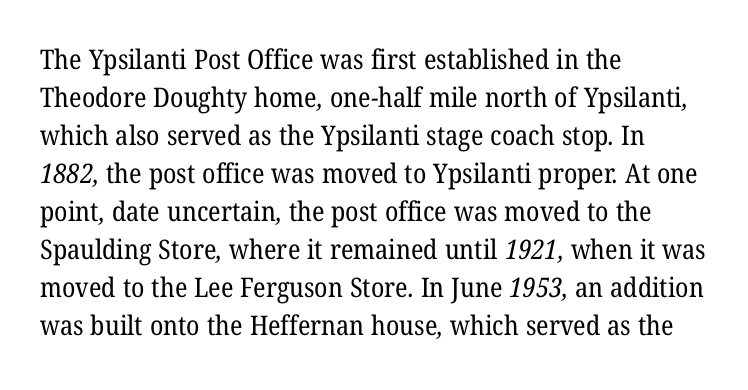
Q: Is the text bold? A: No.
Q: Is the text underlined? A: No.
Q: How is the paragraph aligned? A: Left-aligned.
Q: Is the spacing between letters normal or unusually wide? A: Normal.
Q: Is the spacing between lines tight, normal or loose? A: Normal.
